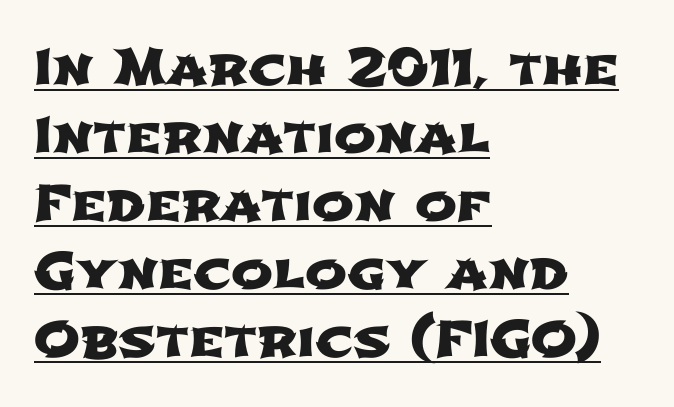
Visually the block forms a straight wall on the left and a jagged coastline on the right. Letterform terminals end flat and unadorned throughout the passage. Leading: standard. A typesetter would call this proportional, since set widths differ per character. Honestly, the underline is the first thing you notice here. Look at the tracking — it's just the regular setting, nothing added.
